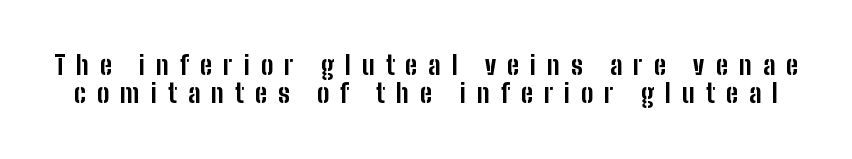
The image shows 26 px bold type, upright; set tight line spacing (1.08x), unusually wide letter spacing (+0.42 em), not underlined.
